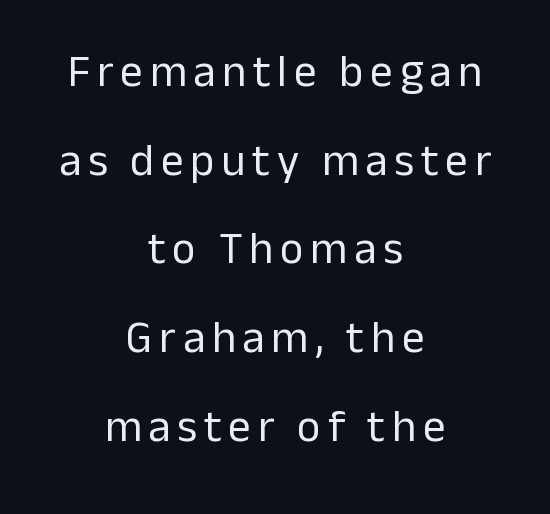
Q: Is the text bold? A: No.
Q: Is the text italic (slanted)? A: No, it is upright.
Q: Is the typeface a serif or a sans-serif typeface? A: Sans-serif.
Q: Is the text underlined? A: No.
Q: How is the paragraph aligned? A: Centered.
Q: Is the spacing between lines tight, normal or loose? A: Loose.
Q: Width (condensed, normal, or wide)? A: Normal.
Q: Stroke contrast? A: Low.
Q: x-height? A: Medium.
Q: Monospaced? A: No.
